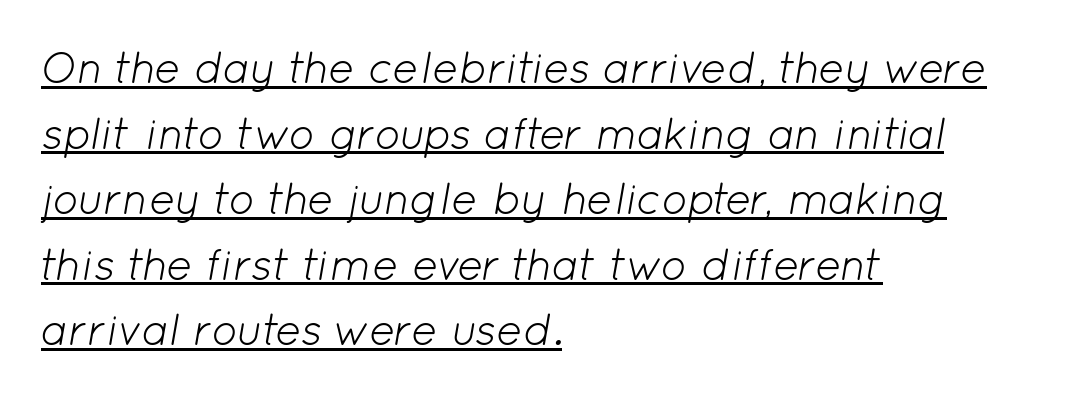
Q: Is the text bold? A: No.
Q: Is the text italic (slanted)? A: Yes, it leans right by about 12 degrees.
Q: Is the text underlined? A: Yes.
Q: How is the paragraph aligned? A: Left-aligned.
Q: Is the spacing between letters normal or unusually wide? A: Normal.
Q: Is the spacing between lines tight, normal or loose? A: Normal.
Q: Width (condensed, normal, or wide)? A: Normal.
Q: Stroke contrast? A: Low.
Q: x-height? A: Medium.
Q: Monospaced? A: No.
